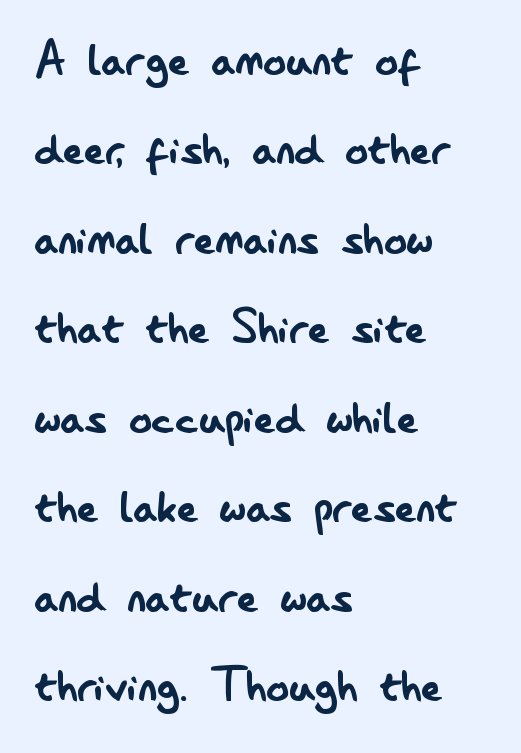
{"serif": "no", "italic": "no", "bold": "no", "weight": "regular", "width": "condensed", "stroke_contrast": "low", "x_height": "small", "monospaced": "no", "underline": "no", "align": "left", "line_spacing": "normal", "line_spacing_ratio": 1.57, "letter_spacing": "normal", "letter_spacing_em": 0.0, "glyph_px": 57}
